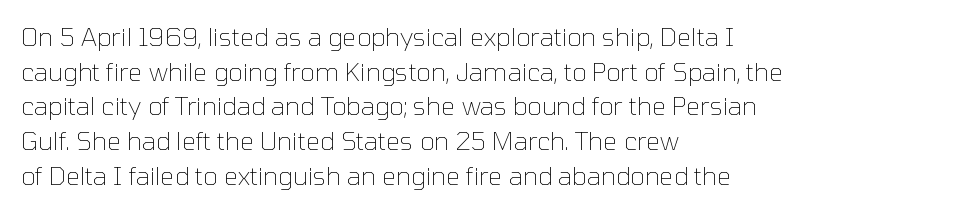
The letters stand straight up with perfectly vertical stems. The typesetter chose a ragged-right arrangement here. What's the leading like? Ordinary, nothing unusual. Nothing unusual about the tracking: characters are spaced as the font intends. Is the stroke heavy? The answer is a plain regular-or-lighter.
